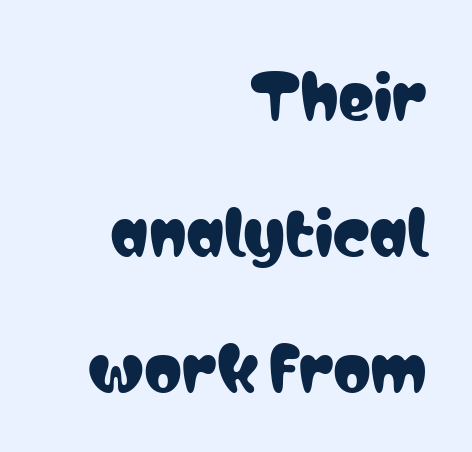
Q: Is the text italic (slanted)? A: No, it is upright.
Q: Is the typeface a serif or a sans-serif typeface? A: Sans-serif.
Q: Is the text underlined? A: No.
Q: How is the paragraph aligned? A: Right-aligned.
Q: Is the spacing between letters normal or unusually wide? A: Normal.
Q: Is the spacing between lines tight, normal or loose? A: Loose.
Q: Width (condensed, normal, or wide)? A: Condensed.
Q: Stroke contrast? A: Low.
Q: x-height? A: Medium.
Q: Monospaced? A: No.
